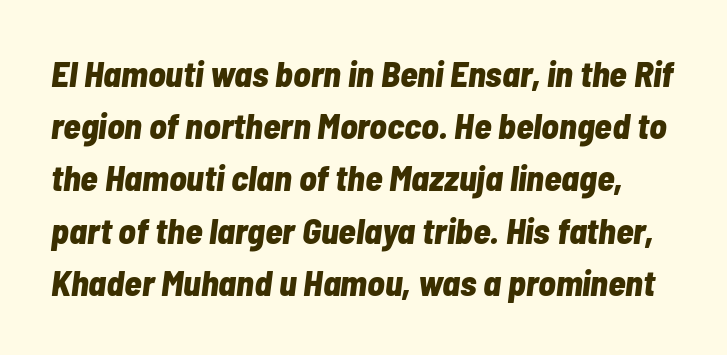
{"italic": "yes", "lean": "right", "slant_degrees": 7, "bold": "yes", "weight": "bold", "width": "condensed", "stroke_contrast": "low", "x_height": "medium", "monospaced": "no", "underline": "no", "line_spacing": "normal", "line_spacing_ratio": 1.45, "letter_spacing": "normal", "letter_spacing_em": 0.0, "glyph_px": 36}
